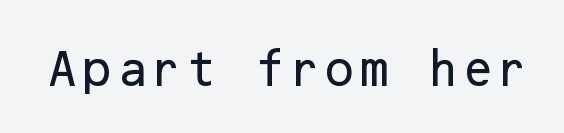
The image shows 40 px sans-serif type, upright; set normal letter spacing, not underlined; low stroke contrast and a medium x-height.
